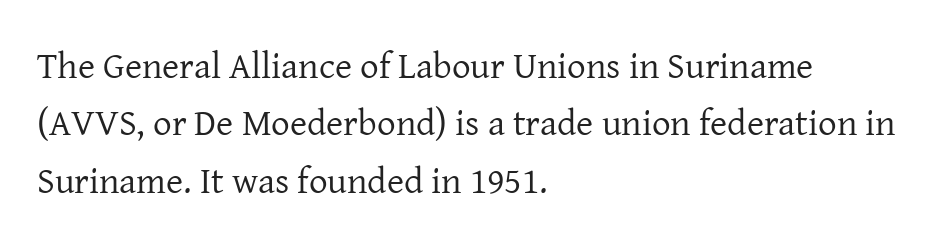
{"serif": "yes", "italic": "no", "bold": "no", "weight": "regular", "width": "normal", "stroke_contrast": "low", "x_height": "medium", "monospaced": "no", "underline": "no", "align": "left", "line_spacing": "normal", "line_spacing_ratio": 1.55, "letter_spacing": "normal", "letter_spacing_em": 0.0, "glyph_px": 37}
